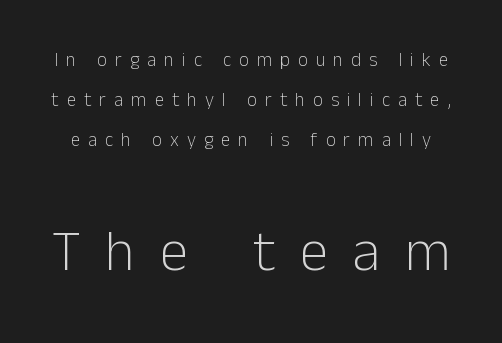
{"serif": "no", "italic": "no", "bold": "no", "weight": "light", "width": "normal", "stroke_contrast": "low", "x_height": "medium", "monospaced": "no", "underline": "no", "line_spacing": "loose", "line_spacing_ratio": 2.1, "letter_spacing": "wide", "letter_spacing_em": 0.42, "larger_block": "second", "size_ratio": 3.05, "glyph_px": 58}
